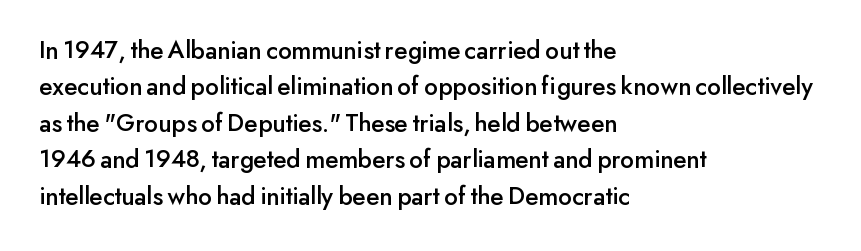
{"italic": "no", "underline": "no", "align": "left", "line_spacing": "normal", "line_spacing_ratio": 1.4, "letter_spacing": "normal", "letter_spacing_em": 0.0, "glyph_px": 26}
